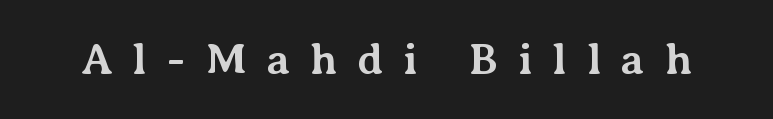
The image shows 44 px bold serif type, upright; set unusually wide letter spacing (+0.45 em), not underlined; medium stroke contrast and a medium x-height.
